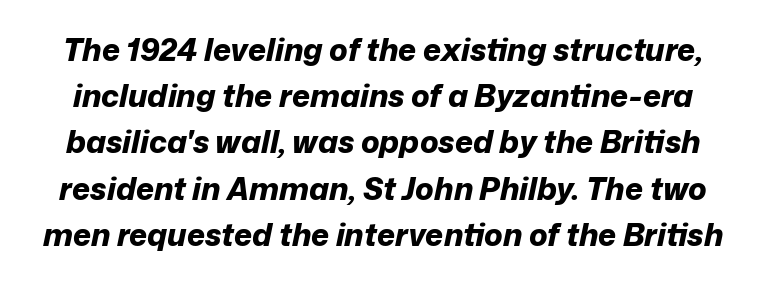
{"italic": "yes", "lean": "right", "slant_degrees": 12, "bold": "yes", "weight": "bold", "width": "normal", "stroke_contrast": "low", "x_height": "medium", "monospaced": "no", "underline": "no", "line_spacing": "normal", "line_spacing_ratio": 1.49, "letter_spacing": "normal", "letter_spacing_em": 0.0, "glyph_px": 31}
